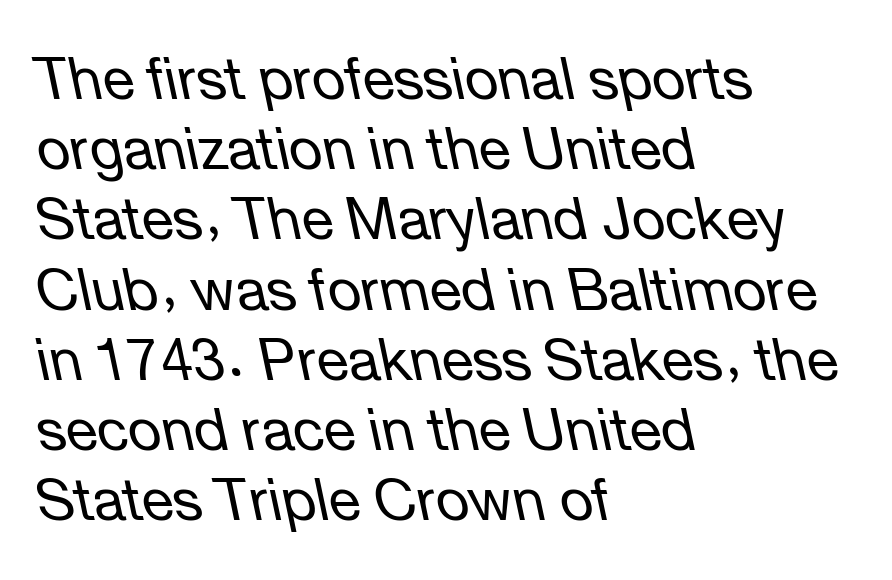
{"italic": "yes", "lean": "left", "slant_degrees": 12, "bold": "no", "weight": "regular", "width": "normal", "stroke_contrast": "low", "x_height": "medium", "monospaced": "no", "underline": "no", "align": "left", "line_spacing_ratio": 1.21, "letter_spacing": "normal", "letter_spacing_em": 0.0, "glyph_px": 58}
